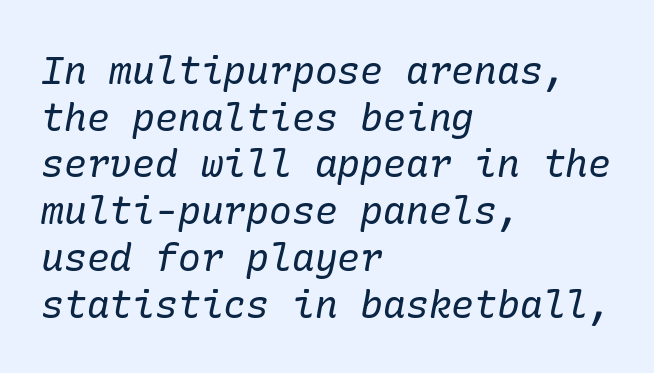
Q: Is the text bold? A: No.
Q: Is the text italic (slanted)? A: Yes, it leans right by about 10 degrees.
Q: Is the typeface a serif or a sans-serif typeface? A: Sans-serif.
Q: Is the text underlined? A: No.
Q: How is the paragraph aligned? A: Left-aligned.
Q: Is the spacing between letters normal or unusually wide? A: Normal.
Q: Width (condensed, normal, or wide)? A: Normal.
Q: Stroke contrast? A: Low.
Q: x-height? A: Medium.
